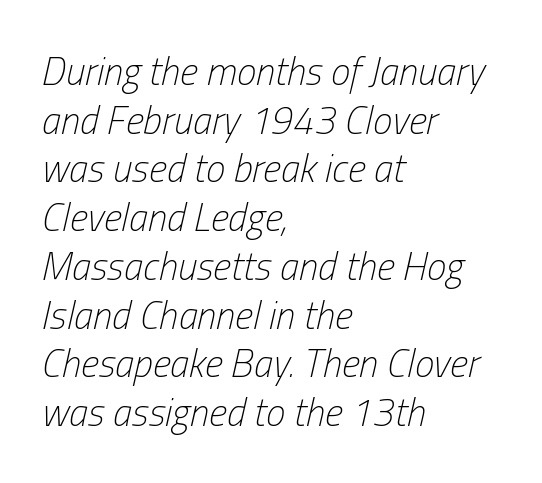
Q: Is the text bold? A: No.
Q: Is the text italic (slanted)? A: Yes, it leans right by about 13 degrees.
Q: Is the text underlined? A: No.
Q: How is the paragraph aligned? A: Left-aligned.
Q: Is the spacing between letters normal or unusually wide? A: Normal.
Q: Is the spacing between lines tight, normal or loose? A: Normal.
Q: Width (condensed, normal, or wide)? A: Condensed.
Q: Stroke contrast? A: Low.
Q: x-height? A: Medium.
Q: Monospaced? A: No.
